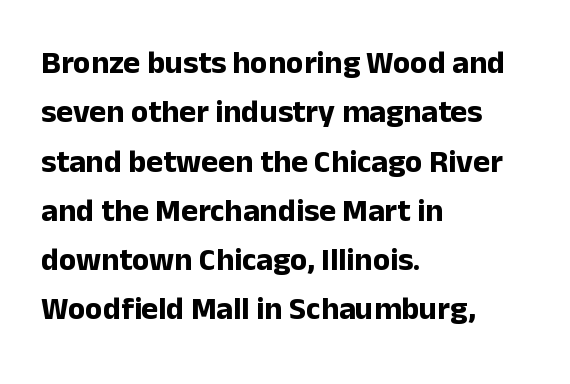
{"serif": "no", "italic": "no", "bold": "yes", "weight": "bold", "width": "normal", "stroke_contrast": "low", "x_height": "medium", "monospaced": "no", "underline": "no", "align": "left", "line_spacing": "normal", "line_spacing_ratio": 1.54, "letter_spacing": "normal", "letter_spacing_em": 0.0, "glyph_px": 32}
